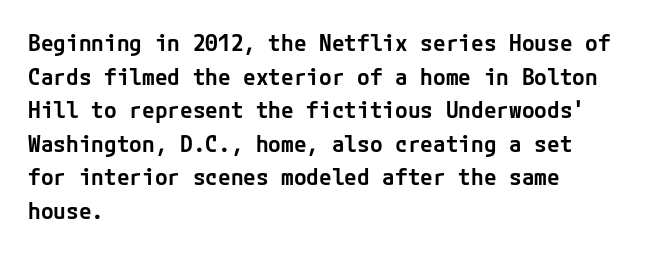
The image shows 23 px text type, upright; set left-aligned, normal line spacing (1.46x), normal letter spacing, not underlined.
